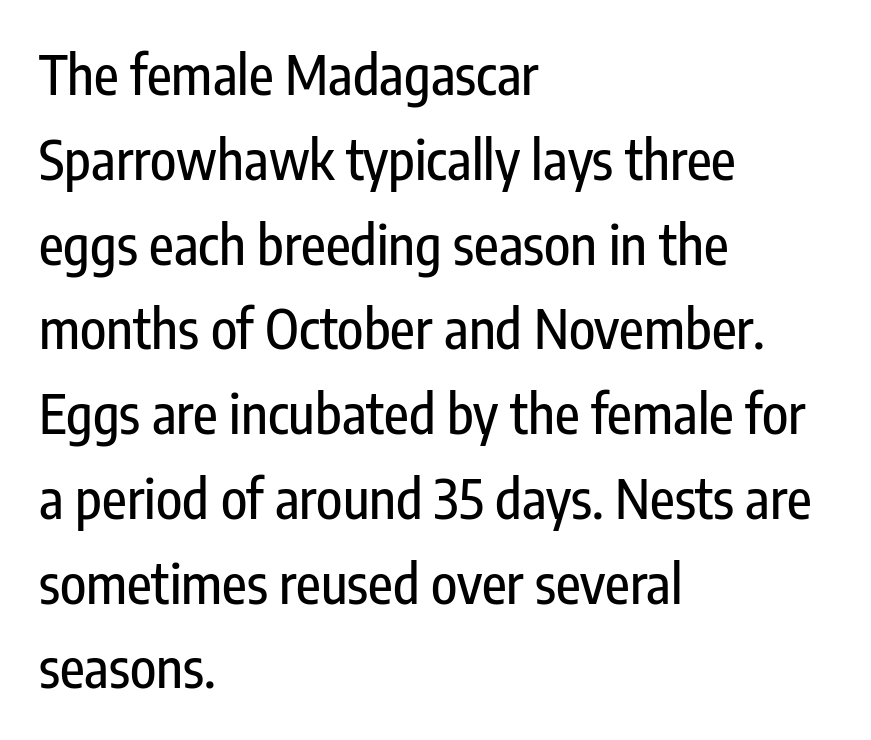
{"serif": "no", "italic": "no", "width": "condensed", "stroke_contrast": "low", "x_height": "medium", "monospaced": "no", "underline": "no", "align": "left", "line_spacing": "normal", "line_spacing_ratio": 1.57, "letter_spacing": "normal", "letter_spacing_em": 0.0, "glyph_px": 54}
